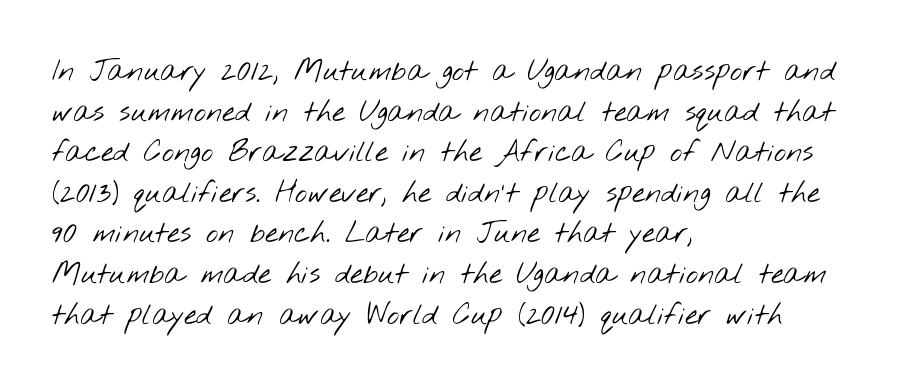
{"serif": "no", "bold": "no", "weight": "light", "width": "wide", "stroke_contrast": "low", "x_height": "small", "monospaced": "no", "underline": "no", "align": "left", "line_spacing": "normal", "line_spacing_ratio": 1.4, "letter_spacing": "normal", "letter_spacing_em": 0.0, "glyph_px": 29}
